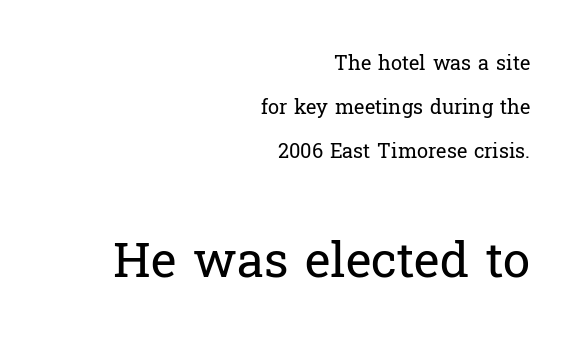
{"serif": "yes", "italic": "no", "bold": "no", "weight": "regular", "width": "normal", "stroke_contrast": "low", "x_height": "medium", "monospaced": "no", "underline": "no", "align": "right", "line_spacing": "loose", "line_spacing_ratio": 2.21, "letter_spacing": "normal", "letter_spacing_em": 0.0, "larger_block": "second", "size_ratio": 2.45, "glyph_px": 49}
